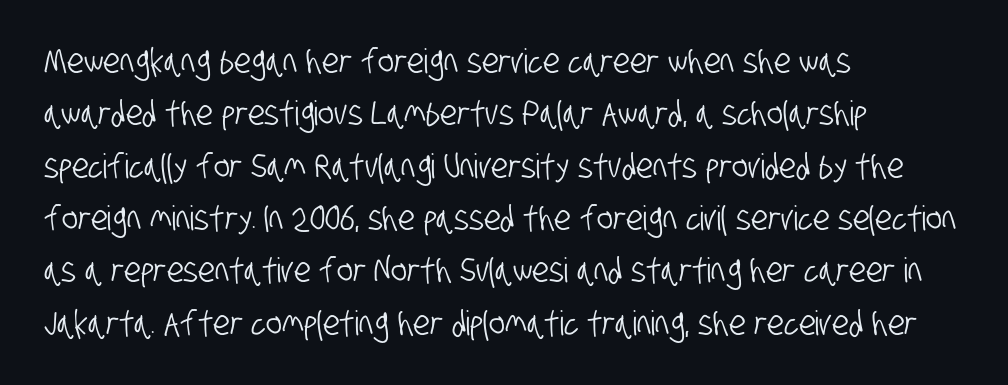
The image shows 34 px condensed sans-serif type; set left-aligned, normal line spacing (1.54x), normal letter spacing, not underlined; low stroke contrast and a large x-height.
